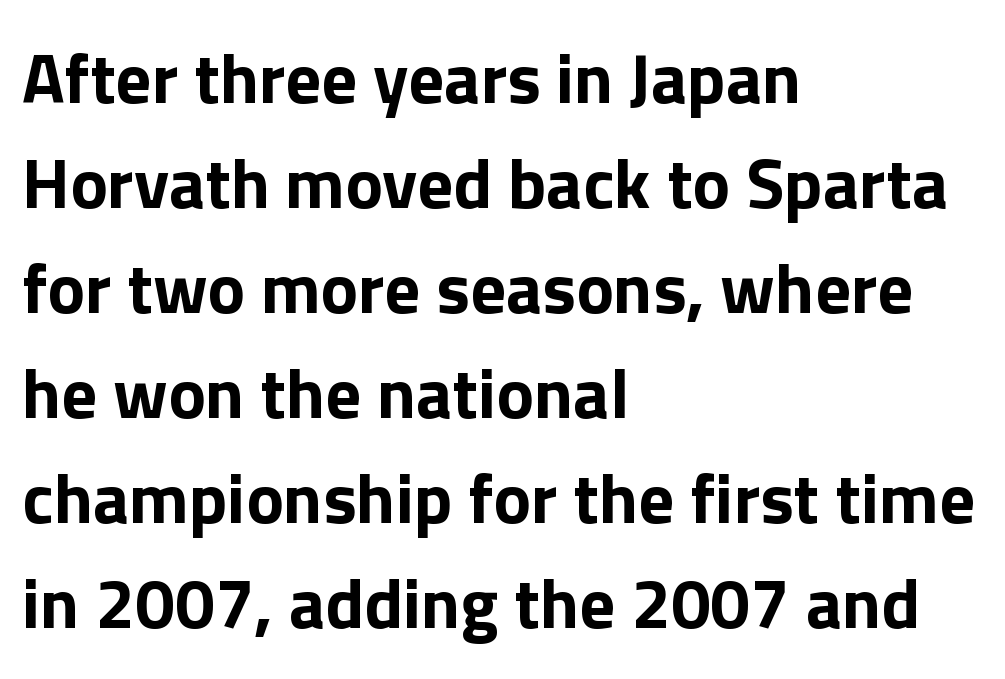
Visually the block forms a straight wall on the left and a jagged coastline on the right. Bare-footed words on every line. Characters follow at the spacing the type designer built in. Note: no serifs on the glyphs. You'd pick this weight for a headline — it's a proper bold.
